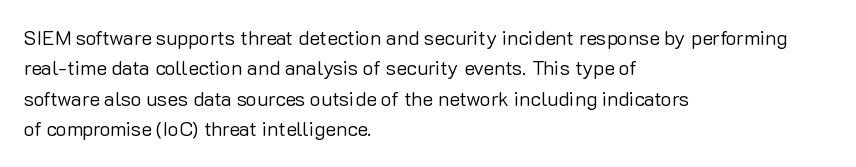
The image shows 20 px text type, upright; set left-aligned, normal line spacing (1.52x), normal letter spacing, not underlined.
